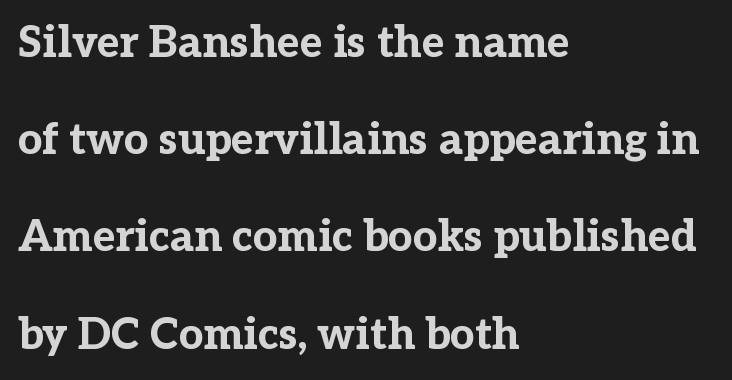
The image shows 43 px bold serif type, upright; set left-aligned, loose line spacing (2.26x), normal letter spacing, not underlined; low stroke contrast and a medium x-height.
